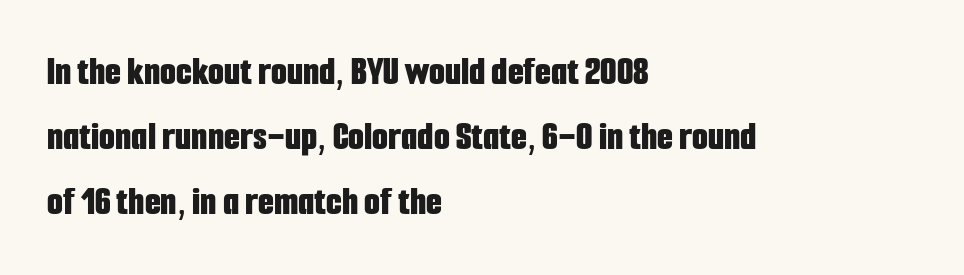
Think of a printed novel: that variable character pitch is what you see here. The rendering uses a moderate line-height, typical for paragraphs. You could call the tracking neutral — neither tight nor loose. Summary of weight: heavy, a full bold.
